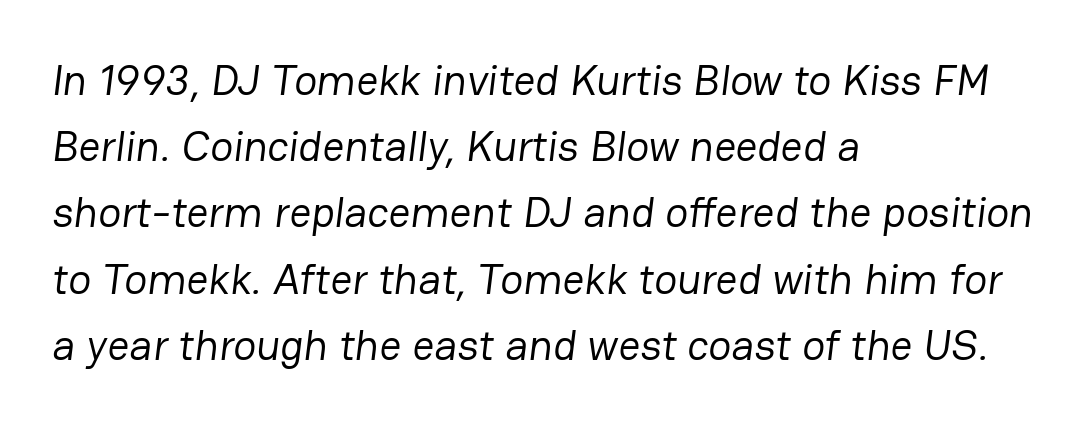
{"serif": "no", "bold": "no", "weight": "regular", "width": "normal", "stroke_contrast": "low", "x_height": "medium", "monospaced": "no", "underline": "no", "align": "left", "line_spacing": "normal", "line_spacing_ratio": 1.54, "letter_spacing": "normal", "letter_spacing_em": 0.0, "glyph_px": 43}
